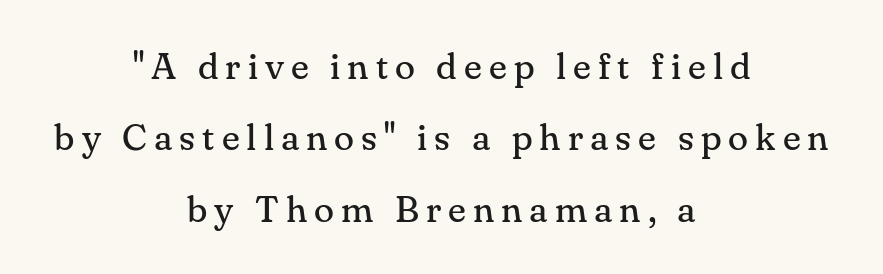
Q: Is the text bold? A: No.
Q: Is the text italic (slanted)? A: No, it is upright.
Q: Is the typeface a serif or a sans-serif typeface? A: Serif.
Q: Is the text underlined? A: No.
Q: How is the paragraph aligned? A: Centered.
Q: Is the spacing between lines tight, normal or loose? A: Loose.
Q: Width (condensed, normal, or wide)? A: Normal.
Q: Stroke contrast? A: Medium.
Q: x-height? A: Small.
Q: Monospaced? A: No.
